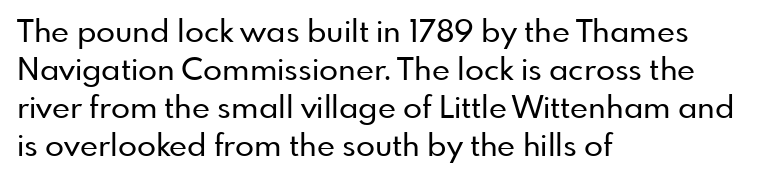
Is the letter spacing exaggerated? No — it looks like the ordinary default. The letters advance in unequal steps, a hallmark of proportional type. Only glyphs here, with clear space below each row. Is this a sans? Yes — the strokes have no serifs. The passage is arranged the way most books set body copy — flush left. The lettering stays uniformly vertical, giving the passage a roman look.
